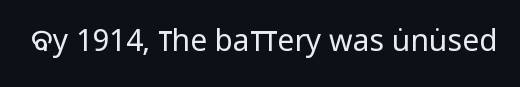
{"serif": "no", "italic": "no", "bold": "no", "weight": "regular", "width": "condensed", "stroke_contrast": "low", "x_height": "large", "monospaced": "no", "underline": "no", "letter_spacing": "normal", "letter_spacing_em": 0.0, "glyph_px": 30}
